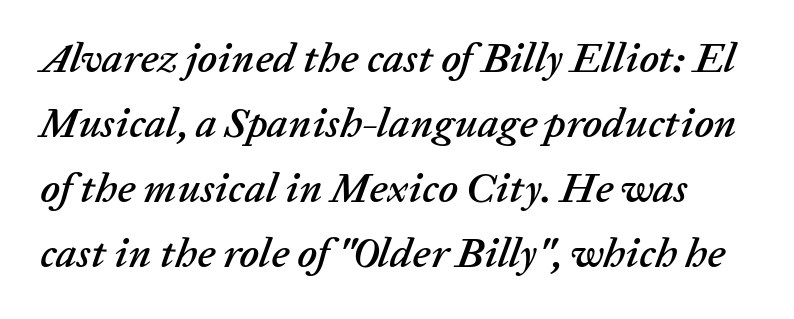
Q: Is the text italic (slanted)? A: Yes, it leans right by about 20 degrees.
Q: Is the text underlined? A: No.
Q: Is the spacing between letters normal or unusually wide? A: Normal.
Q: Is the spacing between lines tight, normal or loose? A: Normal.
Q: Width (condensed, normal, or wide)? A: Normal.
Q: Stroke contrast? A: Low.
Q: x-height? A: Medium.
Q: Monospaced? A: No.
